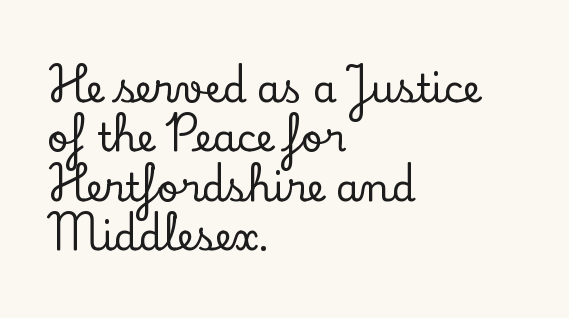
Q: Is the text italic (slanted)? A: No, it is upright.
Q: Is the typeface a serif or a sans-serif typeface? A: Serif.
Q: Is the text underlined? A: No.
Q: How is the paragraph aligned? A: Left-aligned.
Q: Is the spacing between letters normal or unusually wide? A: Normal.
Q: Is the spacing between lines tight, normal or loose? A: Normal.
Q: Width (condensed, normal, or wide)? A: Normal.
Q: Stroke contrast? A: Low.
Q: x-height? A: Small.
Q: Monospaced? A: No.
